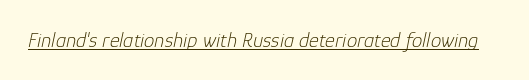
The image shows 21 px text type, italic (leaning right); set normal letter spacing, underlined.
